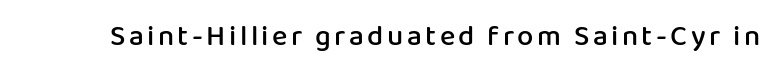
Letterform terminals end flat and unadorned throughout the passage. The foot of each line stays bare and open. Designer's note — italics off, roman on. Students, this is semibold: more ink than regular, less than bold. Spacing verdict: proportional, widths tailored to each character.
